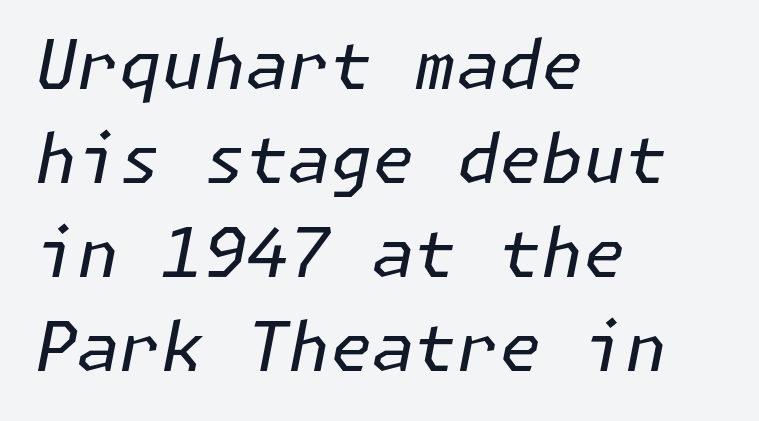
The image shows 68 px regular-weight type, italic (leaning right); set left-aligned, normal line spacing (1.38x), normal letter spacing, not underlined; low stroke contrast and a medium x-height.
